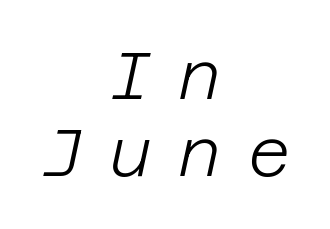
{"italic": "yes", "lean": "right", "slant_degrees": 12, "bold": "no", "weight": "light", "width": "normal", "stroke_contrast": "low", "x_height": "large", "underline": "no", "align": "center", "line_spacing_ratio": 1.16, "letter_spacing": "wide", "letter_spacing_em": 0.4, "glyph_px": 66}
